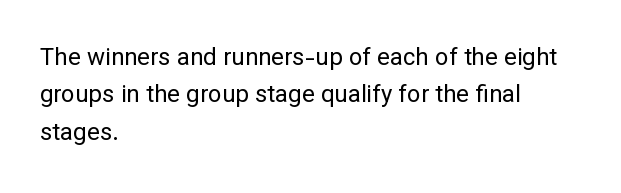
Q: Is the text bold? A: No.
Q: Is the text italic (slanted)? A: No, it is upright.
Q: Is the text underlined? A: No.
Q: How is the paragraph aligned? A: Left-aligned.
Q: Is the spacing between letters normal or unusually wide? A: Normal.
Q: Is the spacing between lines tight, normal or loose? A: Normal.
